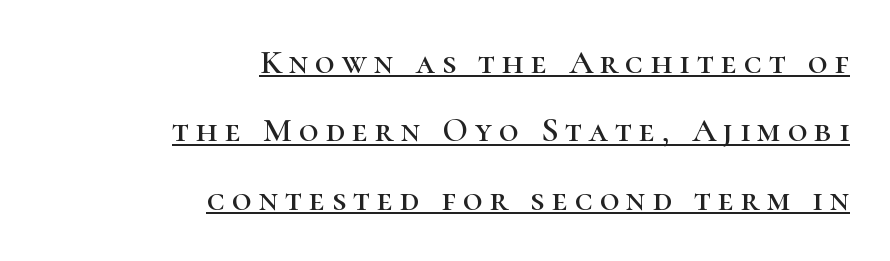
The image shows 34 px serif type, upright; set right-aligned, loose line spacing (2.01x), unusually wide letter spacing (+0.21 em), underlined; high stroke contrast and a medium x-height.
